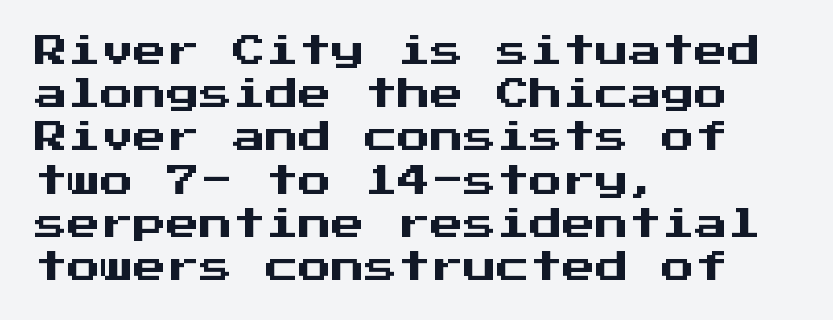
The image shows 33 px sans-serif type, upright, monospaced; set left-aligned, normal line spacing (1.31x), normal letter spacing, not underlined; medium stroke contrast and a medium x-height.
